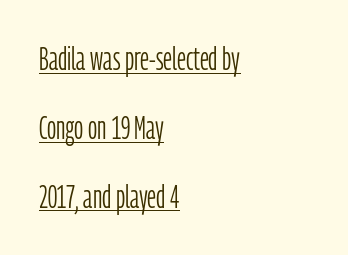
{"serif": "no", "italic": "no", "bold": "no", "weight": "light", "width": "condensed", "stroke_contrast": "low", "x_height": "medium", "monospaced": "no", "underline": "yes", "align": "left", "line_spacing": "loose", "line_spacing_ratio": 2.15, "letter_spacing": "normal", "letter_spacing_em": 0.0, "glyph_px": 32}
